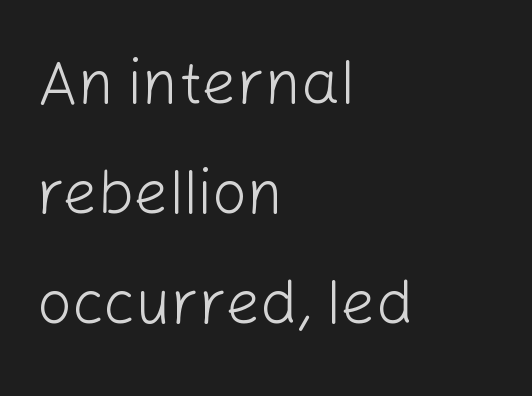
Compared with a typical body face, this is equally light or lighter still. Short note: letters normally spaced. Posture: straight, roman, zero tilt. Here the designer chose a conventional face with non-uniform glyph widths.
